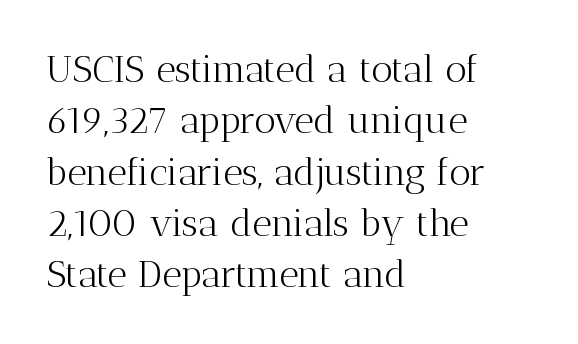
{"serif": "yes", "italic": "no", "bold": "no", "weight": "light", "width": "normal", "stroke_contrast": "medium", "x_height": "medium", "monospaced": "no", "underline": "no", "align": "left", "line_spacing": "normal", "line_spacing_ratio": 1.35, "letter_spacing": "normal", "letter_spacing_em": 0.0, "glyph_px": 38}
